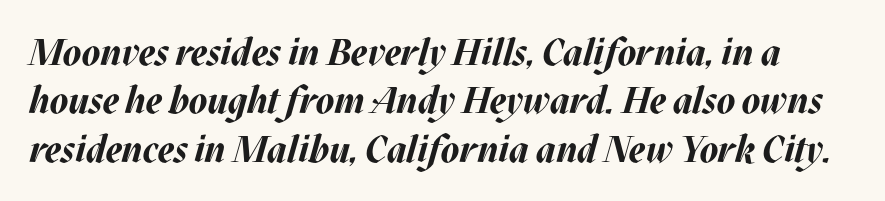
Q: Is the text bold? A: Yes.
Q: Is the text italic (slanted)? A: Yes, it leans right by about 17 degrees.
Q: Is the text underlined? A: No.
Q: Is the spacing between letters normal or unusually wide? A: Normal.
Q: Is the spacing between lines tight, normal or loose? A: Normal.
Q: Width (condensed, normal, or wide)? A: Normal.
Q: Stroke contrast? A: Medium.
Q: x-height? A: Large.
Q: Monospaced? A: No.
